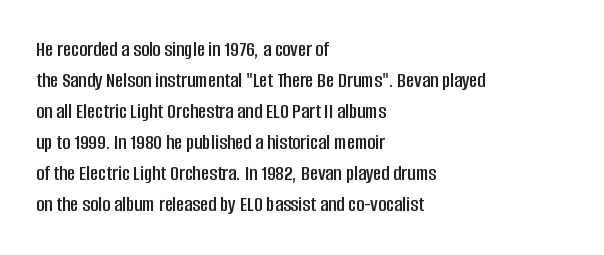
The image shows 22 px text type, upright; set left-aligned, normal line spacing (1.41x), normal letter spacing, not underlined.
